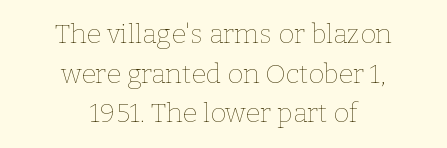
The image shows 27 px text type, upright; set centered, normal line spacing (1.47x), normal letter spacing, not underlined.
